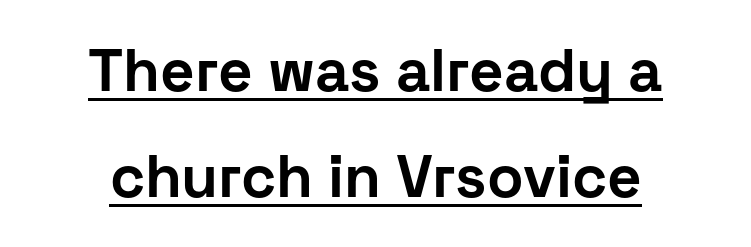
Q: Is the text bold? A: Yes.
Q: Is the text italic (slanted)? A: No, it is upright.
Q: Is the typeface a serif or a sans-serif typeface? A: Sans-serif.
Q: Is the text underlined? A: Yes.
Q: How is the paragraph aligned? A: Centered.
Q: Is the spacing between letters normal or unusually wide? A: Normal.
Q: Width (condensed, normal, or wide)? A: Normal.
Q: Stroke contrast? A: Low.
Q: x-height? A: Medium.
Q: Monospaced? A: No.
